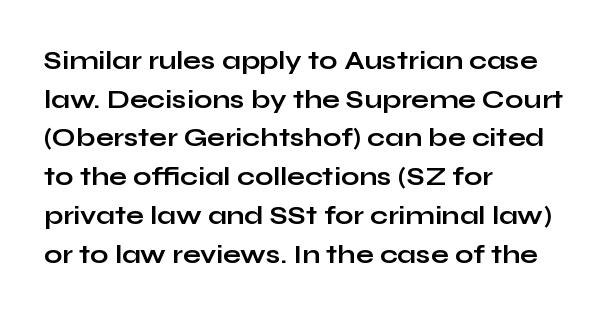
{"italic": "no", "bold": "yes", "underline": "no", "align": "left", "line_spacing": "normal", "line_spacing_ratio": 1.49, "letter_spacing": "normal", "letter_spacing_em": 0.0, "glyph_px": 26}
